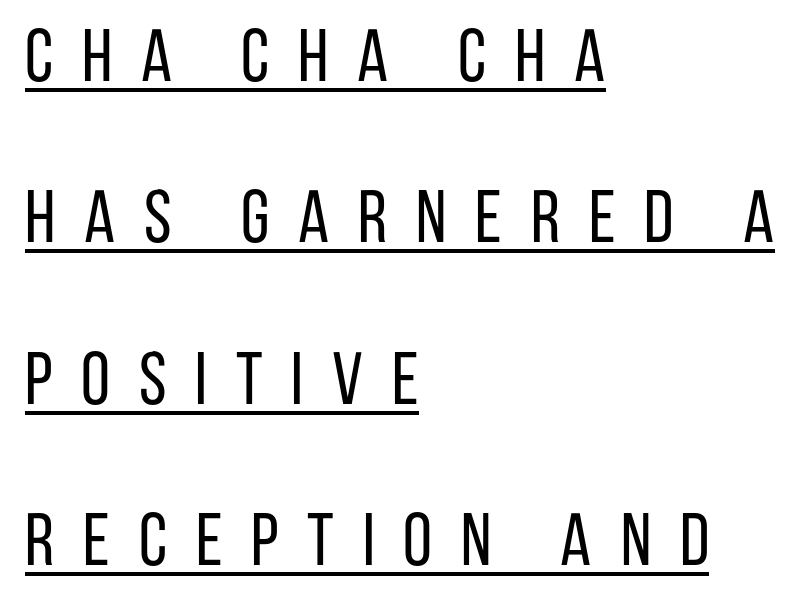
{"serif": "no", "italic": "no", "bold": "no", "weight": "regular", "width": "condensed", "stroke_contrast": "low", "x_height": "large", "monospaced": "no", "underline": "yes", "align": "left", "line_spacing": "loose", "line_spacing_ratio": 2.18, "letter_spacing": "wide", "letter_spacing_em": 0.39, "glyph_px": 74}
